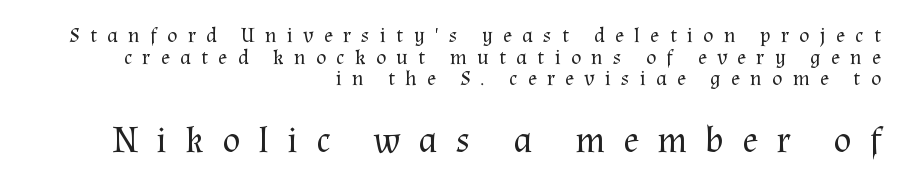
Q: Is the text bold? A: No.
Q: Is the text italic (slanted)? A: No, it is upright.
Q: Is the text underlined? A: No.
Q: How is the paragraph aligned? A: Right-aligned.
Q: Is the spacing between letters normal or unusually wide? A: Unusually wide.
Q: Is the spacing between lines tight, normal or loose? A: Tight.
Q: Which block of text is set in a larger size, the first (top) or the second (bottom)? A: The second (bottom) one.
Q: Width (condensed, normal, or wide)? A: Normal.
Q: Stroke contrast? A: Medium.
Q: x-height? A: Medium.
Q: Monospaced? A: No.
